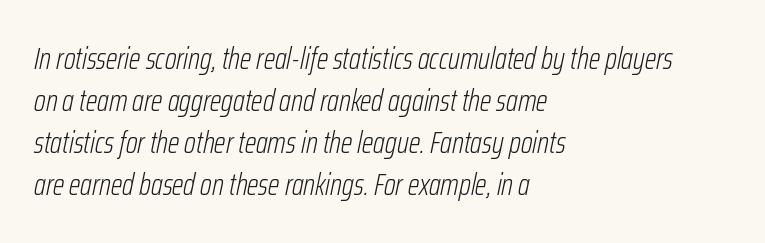
The image shows 30 px light, condensed type, italic (leaning right); set left-aligned, normal line spacing (1.4x), normal letter spacing, not underlined; low stroke contrast and a medium x-height.
